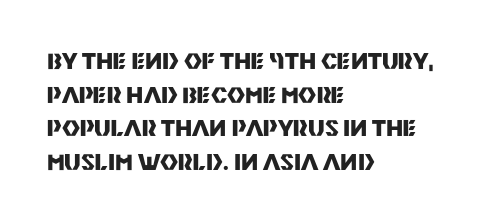
Q: Is the text bold? A: Yes.
Q: Is the text italic (slanted)? A: No, it is upright.
Q: Is the text underlined? A: No.
Q: How is the paragraph aligned? A: Left-aligned.
Q: Is the spacing between letters normal or unusually wide? A: Normal.
Q: Is the spacing between lines tight, normal or loose? A: Normal.
